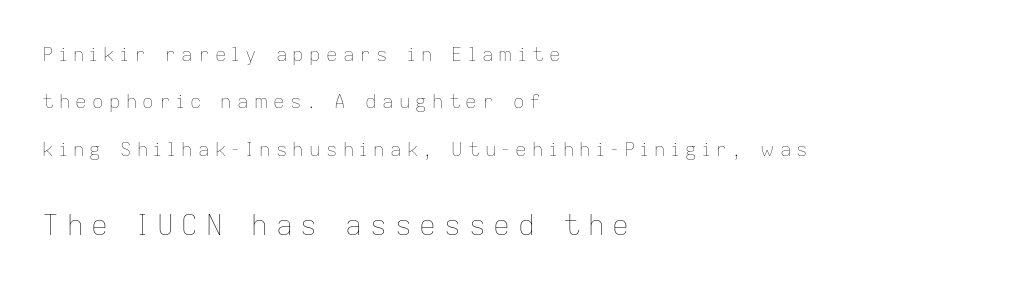
{"italic": "no", "bold": "no", "weight": "thin", "width": "normal", "stroke_contrast": "low", "x_height": "medium", "monospaced": "no", "underline": "no", "align": "left", "line_spacing": "loose", "line_spacing_ratio": 2.5, "letter_spacing": "wide", "letter_spacing_em": 0.28, "larger_block": "second", "size_ratio": 1.47, "glyph_px": 28}
